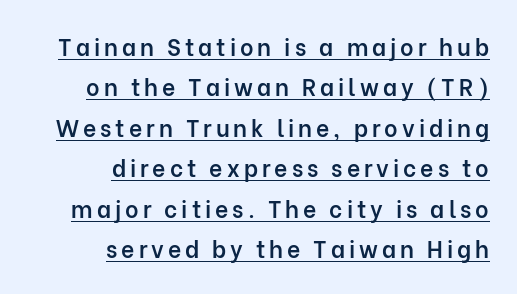
The image shows 23 px text type, upright; set right-aligned, line spacing 1.76x, underlined.
